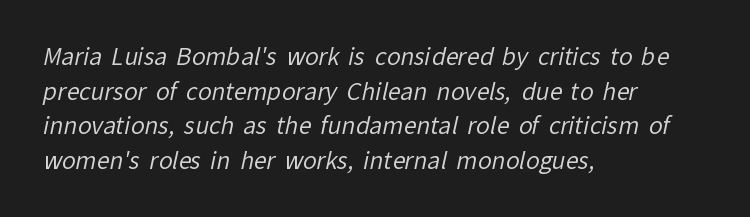
The image shows 23 px text type; set left-aligned, normal line spacing (1.51x), normal letter spacing, not underlined.
